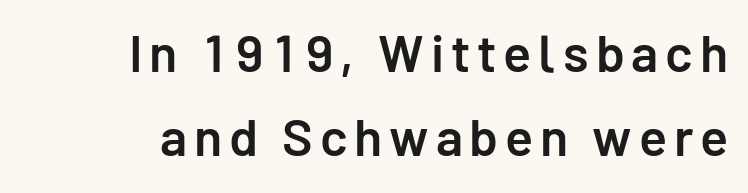
The image shows 52 px semibold sans-serif type, upright; set right-aligned, normal line spacing (1.62x), not underlined; low stroke contrast and a medium x-height.
